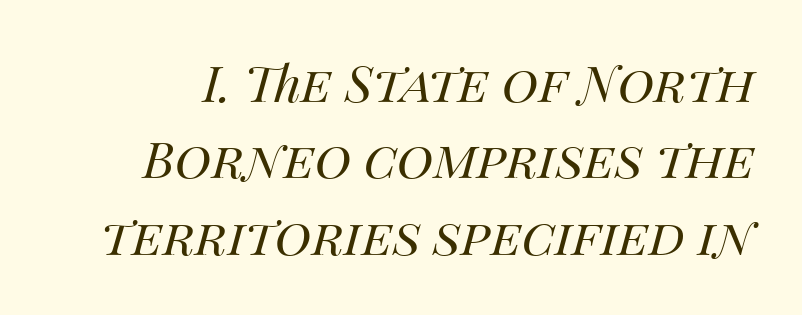
The gaps between neighbouring characters are ordinary and unremarkable. The passage shown stacks its lines at a standard gap. The strip under each line holds only bare page. Weight: in the light-to-regular range.
